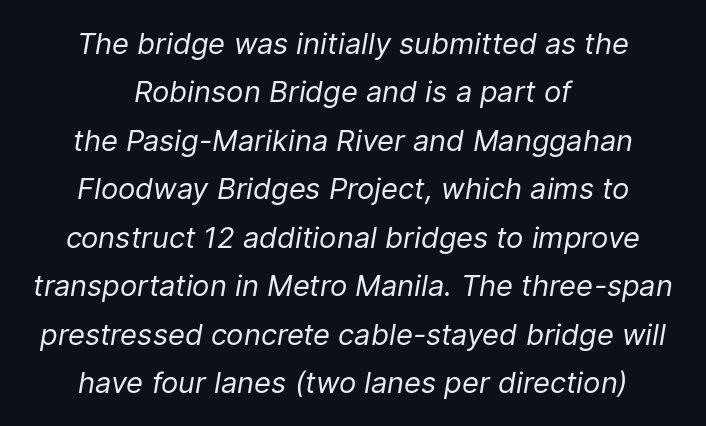
Q: Is the text bold? A: No.
Q: Is the text italic (slanted)? A: Yes, it leans right by about 9 degrees.
Q: Is the text underlined? A: No.
Q: How is the paragraph aligned? A: Centered.
Q: Is the spacing between letters normal or unusually wide? A: Normal.
Q: Is the spacing between lines tight, normal or loose? A: Normal.
Q: Width (condensed, normal, or wide)? A: Normal.
Q: Stroke contrast? A: Low.
Q: x-height? A: Medium.
Q: Monospaced? A: No.
